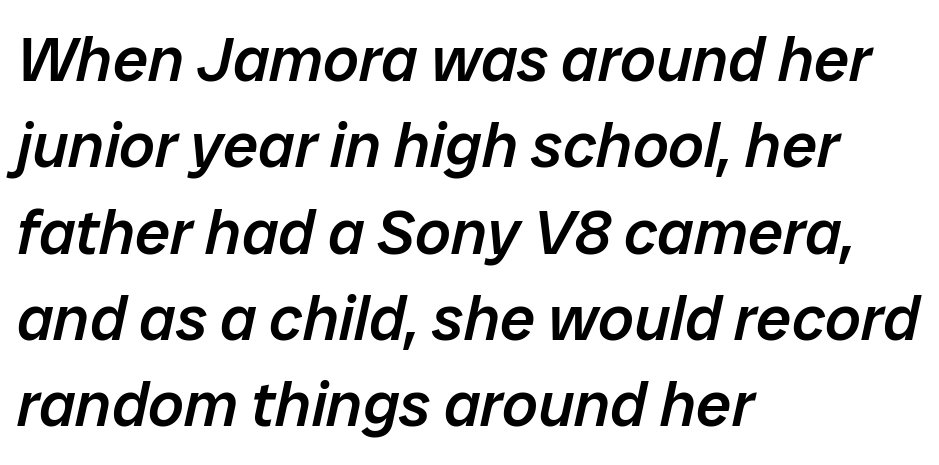
{"italic": "yes", "lean": "right", "slant_degrees": 12, "bold": "semi", "weight": "semibold", "width": "normal", "stroke_contrast": "low", "x_height": "medium", "monospaced": "no", "underline": "no", "align": "left", "line_spacing": "normal", "line_spacing_ratio": 1.37, "letter_spacing": "normal", "letter_spacing_em": 0.0, "glyph_px": 63}
